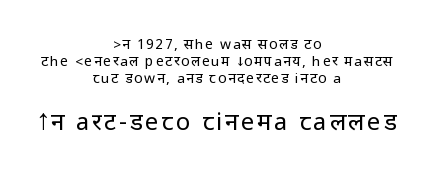
The image shows 24 px text type, upright; set centered, line spacing 1.23x, not underlined; the second (bottom) block is 1.71x larger.
